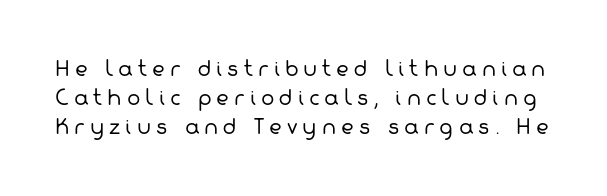
{"bold": "no", "underline": "no", "line_spacing": "normal", "line_spacing_ratio": 1.46, "letter_spacing": "wide", "letter_spacing_em": 0.25, "glyph_px": 20}
